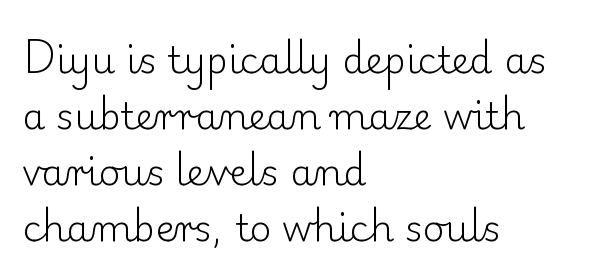
Q: Is the text bold? A: No.
Q: Is the text italic (slanted)? A: No, it is upright.
Q: Is the text underlined? A: No.
Q: How is the paragraph aligned? A: Left-aligned.
Q: Is the spacing between letters normal or unusually wide? A: Normal.
Q: Is the spacing between lines tight, normal or loose? A: Normal.
Q: Width (condensed, normal, or wide)? A: Normal.
Q: Stroke contrast? A: Low.
Q: x-height? A: Small.
Q: Monospaced? A: No.
